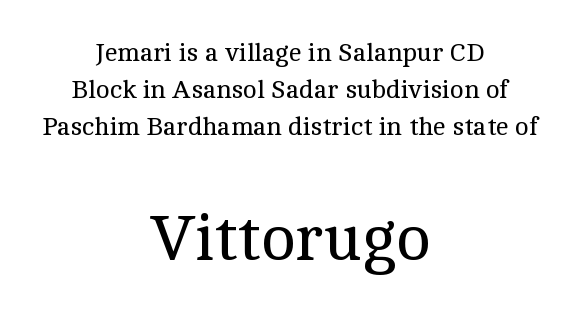
The image shows 65 px regular-weight serif type, upright; set centered, normal line spacing (1.43x), normal letter spacing, not underlined; the second (bottom) block is 2.5x larger; a medium x-height.
